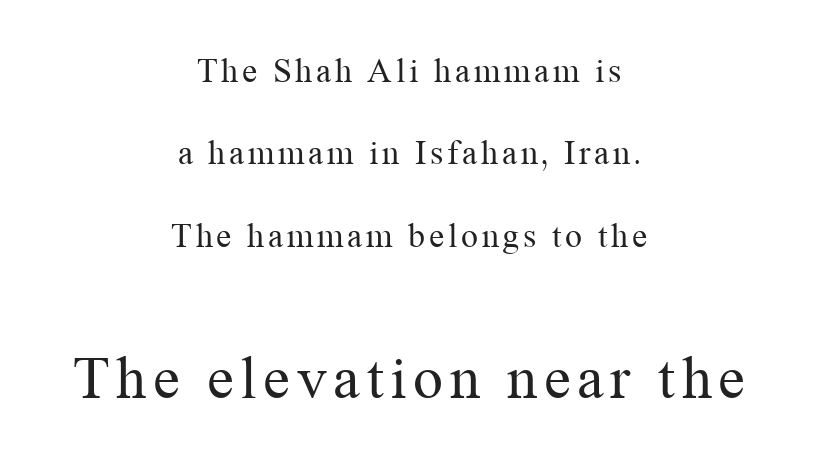
Q: Is the text bold? A: No.
Q: Is the text italic (slanted)? A: No, it is upright.
Q: Is the typeface a serif or a sans-serif typeface? A: Serif.
Q: Is the text underlined? A: No.
Q: How is the paragraph aligned? A: Centered.
Q: Is the spacing between lines tight, normal or loose? A: Loose.
Q: Which block of text is set in a larger size, the first (top) or the second (bottom)? A: The second (bottom) one.
Q: Width (condensed, normal, or wide)? A: Normal.
Q: Stroke contrast? A: Medium.
Q: x-height? A: Medium.
Q: Monospaced? A: No.
